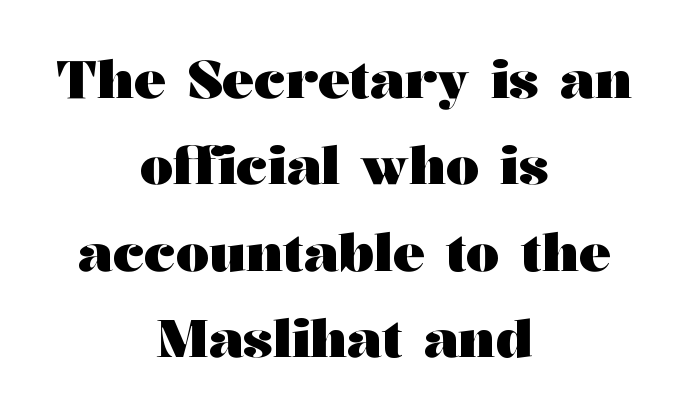
{"serif": "yes", "italic": "no", "bold": "yes", "weight": "heavy", "width": "wide", "stroke_contrast": "medium", "x_height": "medium", "monospaced": "no", "underline": "no", "align": "center", "line_spacing": "normal", "line_spacing_ratio": 1.63, "letter_spacing": "normal", "letter_spacing_em": 0.0, "glyph_px": 53}
